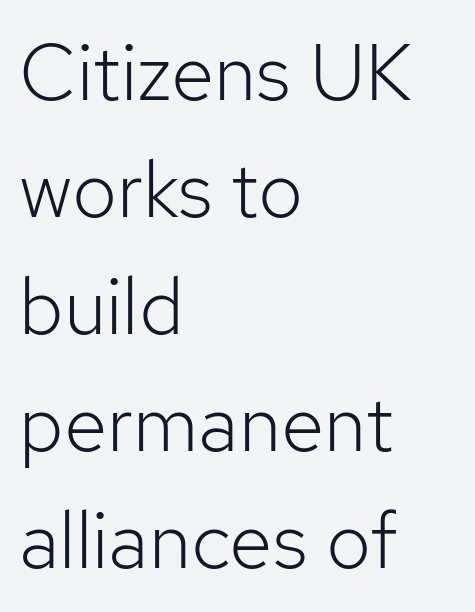
Q: Is the text bold? A: No.
Q: Is the text italic (slanted)? A: No, it is upright.
Q: Is the typeface a serif or a sans-serif typeface? A: Sans-serif.
Q: Is the text underlined? A: No.
Q: How is the paragraph aligned? A: Left-aligned.
Q: Is the spacing between letters normal or unusually wide? A: Normal.
Q: Is the spacing between lines tight, normal or loose? A: Normal.
Q: Width (condensed, normal, or wide)? A: Normal.
Q: Stroke contrast? A: Low.
Q: x-height? A: Medium.
Q: Monospaced? A: No.
